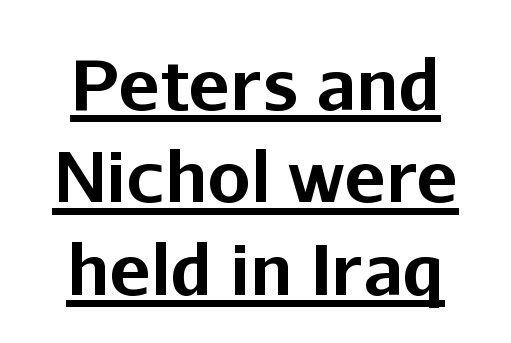
Q: Is the text bold? A: Yes.
Q: Is the text italic (slanted)? A: No, it is upright.
Q: Is the typeface a serif or a sans-serif typeface? A: Sans-serif.
Q: Is the text underlined? A: Yes.
Q: How is the paragraph aligned? A: Centered.
Q: Is the spacing between letters normal or unusually wide? A: Normal.
Q: Is the spacing between lines tight, normal or loose? A: Normal.
Q: Width (condensed, normal, or wide)? A: Normal.
Q: Stroke contrast? A: Low.
Q: x-height? A: Medium.
Q: Monospaced? A: No.
